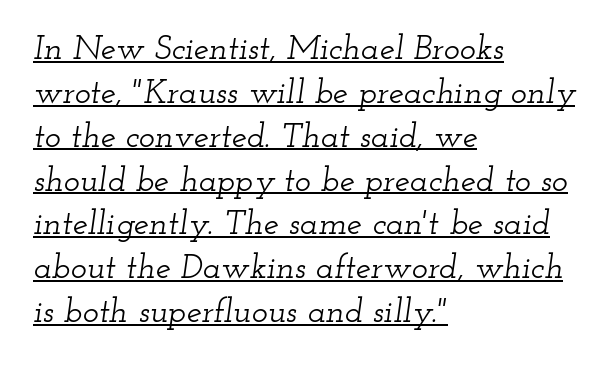
Note the varied advance widths — an 'i' is clearly narrower than an 'm'. Observe the ordinary spacing: letters are neighbours, not strangers. These characters rest on top of a visible drawn line. Does the copy run flush right? No — it runs flush left. The passage shown is typeset with a serif family.
